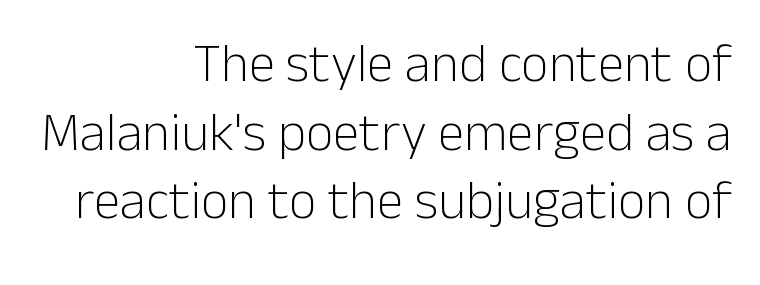
{"serif": "no", "italic": "no", "bold": "no", "weight": "light", "width": "normal", "stroke_contrast": "low", "x_height": "medium", "monospaced": "no", "underline": "no", "align": "right", "line_spacing": "normal", "line_spacing_ratio": 1.27, "letter_spacing": "normal", "letter_spacing_em": 0.0, "glyph_px": 54}
